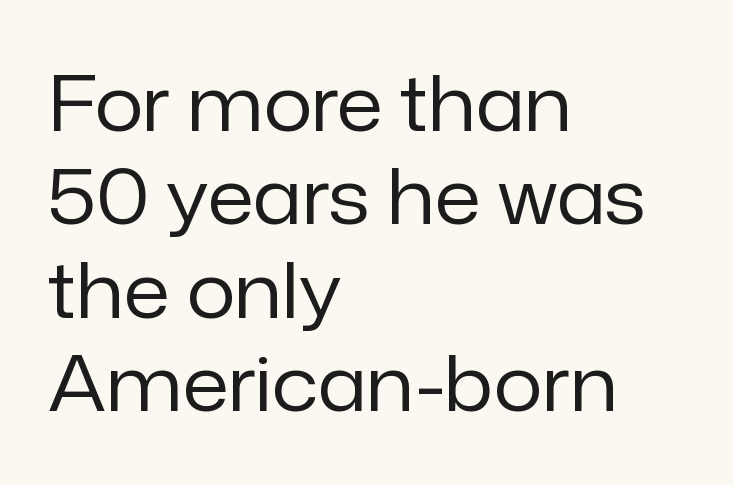
{"serif": "no", "italic": "no", "bold": "no", "weight": "regular", "width": "normal", "stroke_contrast": "low", "x_height": "medium", "monospaced": "no", "underline": "no", "align": "left", "line_spacing_ratio": 1.23, "letter_spacing": "normal", "letter_spacing_em": 0.0, "glyph_px": 76}
